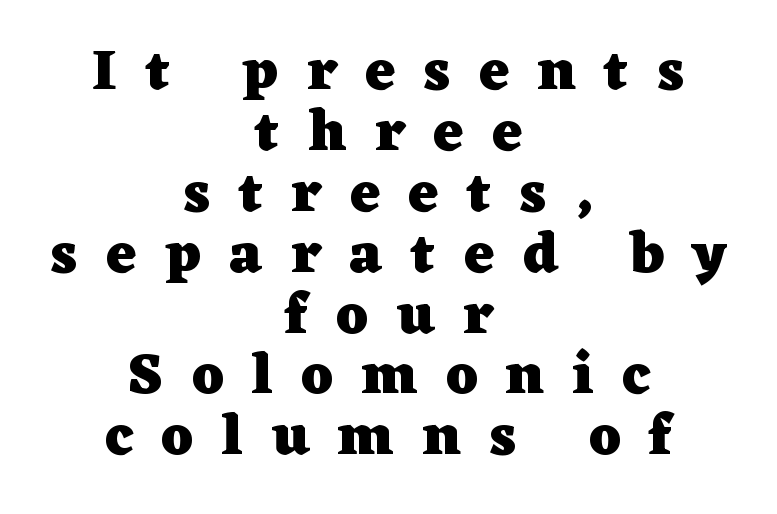
{"serif": "yes", "italic": "no", "bold": "yes", "weight": "heavy", "width": "wide", "stroke_contrast": "low", "x_height": "medium", "monospaced": "no", "underline": "no", "align": "center", "line_spacing": "tight", "line_spacing_ratio": 1.05, "letter_spacing": "wide", "letter_spacing_em": 0.49, "glyph_px": 58}
